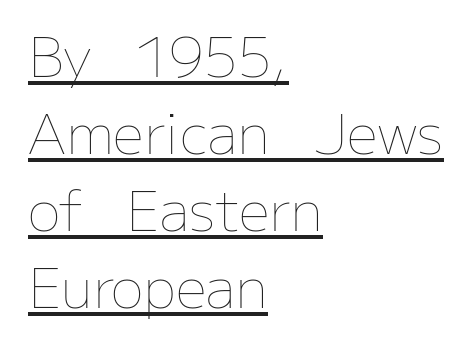
The image shows 55 px thin type, upright; set left-aligned, normal line spacing (1.4x), normal letter spacing, underlined; low stroke contrast and a medium x-height.
